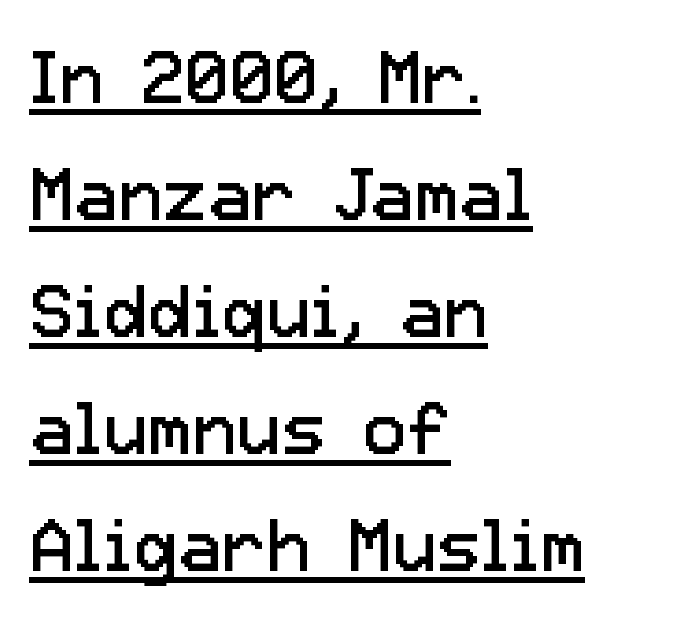
{"serif": "no", "italic": "no", "bold": "no", "weight": "regular", "width": "normal", "stroke_contrast": "low", "x_height": "medium", "monospaced": "no", "underline": "yes", "align": "left", "line_spacing": "normal", "line_spacing_ratio": 1.58, "letter_spacing": "normal", "letter_spacing_em": 0.0, "glyph_px": 74}
